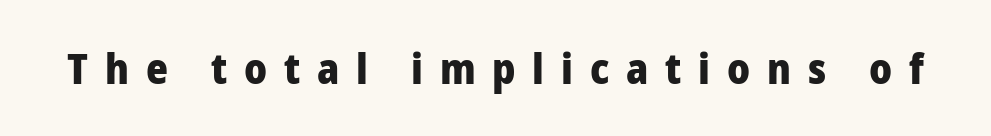
{"serif": "no", "italic": "no", "bold": "yes", "weight": "heavy", "width": "normal", "stroke_contrast": "low", "x_height": "medium", "monospaced": "no", "underline": "no", "letter_spacing": "wide", "letter_spacing_em": 0.4, "glyph_px": 42}
